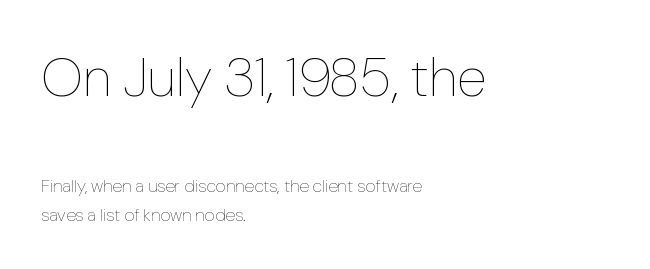
Q: Is the text bold? A: No.
Q: Is the text italic (slanted)? A: No, it is upright.
Q: Is the text underlined? A: No.
Q: How is the paragraph aligned? A: Left-aligned.
Q: Is the spacing between letters normal or unusually wide? A: Normal.
Q: Is the spacing between lines tight, normal or loose? A: Normal.
Q: Which block of text is set in a larger size, the first (top) or the second (bottom)? A: The first (top) one.
Q: Width (condensed, normal, or wide)? A: Normal.
Q: Stroke contrast? A: Low.
Q: x-height? A: Medium.
Q: Monospaced? A: No.
